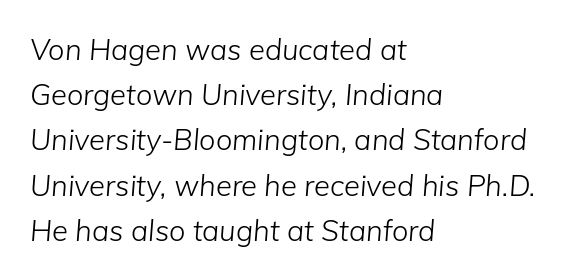
The image shows 29 px light type, italic (leaning right); set left-aligned, normal line spacing (1.56x), normal letter spacing, not underlined; low stroke contrast and a medium x-height.
